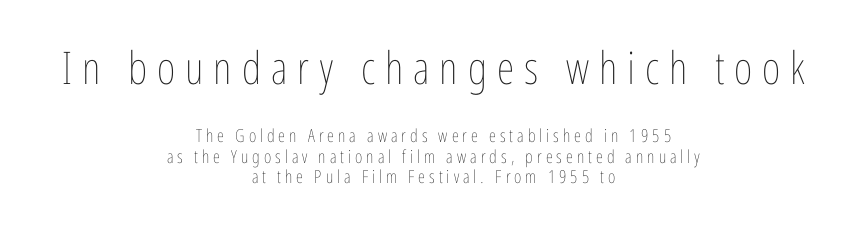
These lines are centered, leaving both edges ragged. The string is rendered with underlining switched off. The emphasis by scale lands on block number one, above. Characters remain perfectly vertical along every line. Stems and bowls with no extra thickness — not bold.
